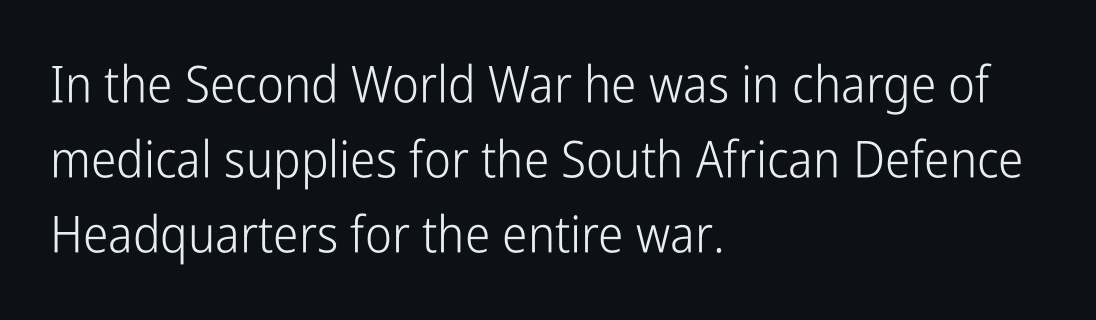
This sample uses plain, unmodified letter spacing. No italicization has been applied; the sample stays upright. Look at the bottom of the vertical strokes: they stop flat, with no serifs. Visually the block forms a straight wall on the left and a jagged coastline on the right.
